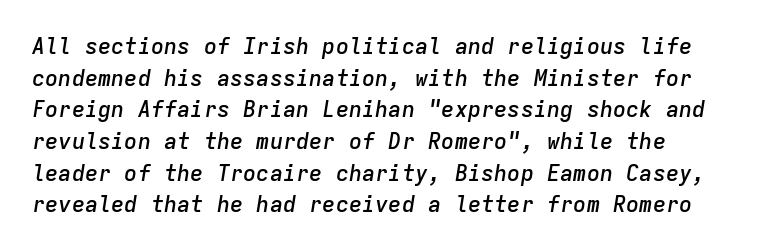
The image shows 22 px text type, italic (leaning right); set normal line spacing (1.44x), normal letter spacing, not underlined.
